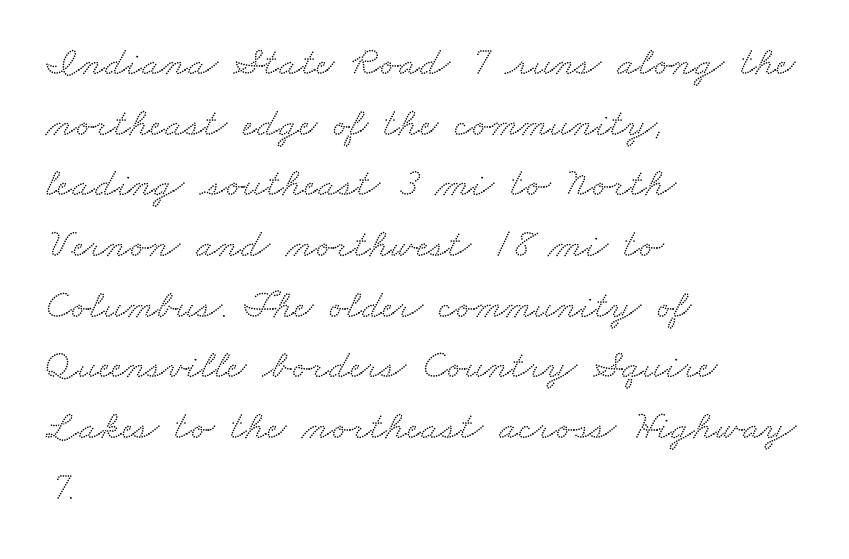
Q: Is the typeface a serif or a sans-serif typeface? A: Serif.
Q: Is the text underlined? A: No.
Q: How is the paragraph aligned? A: Left-aligned.
Q: Is the spacing between letters normal or unusually wide? A: Normal.
Q: Is the spacing between lines tight, normal or loose? A: Normal.
Q: Width (condensed, normal, or wide)? A: Wide.
Q: Stroke contrast? A: Medium.
Q: x-height? A: Small.
Q: Monospaced? A: No.
